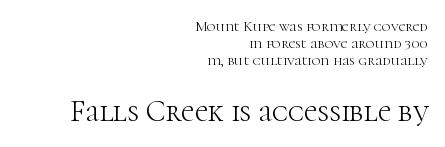
{"serif": "yes", "italic": "no", "bold": "no", "weight": "light", "width": "normal", "stroke_contrast": "high", "x_height": "medium", "monospaced": "no", "underline": "no", "align": "right", "line_spacing": "tight", "line_spacing_ratio": 1.15, "letter_spacing": "normal", "letter_spacing_em": 0.0, "larger_block": "second", "size_ratio": 2.0, "glyph_px": 30}
